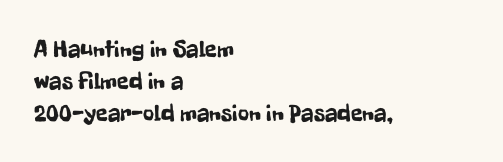
The image shows 24 px text type, upright; set left-aligned, normal line spacing (1.33x), normal letter spacing, not underlined.
